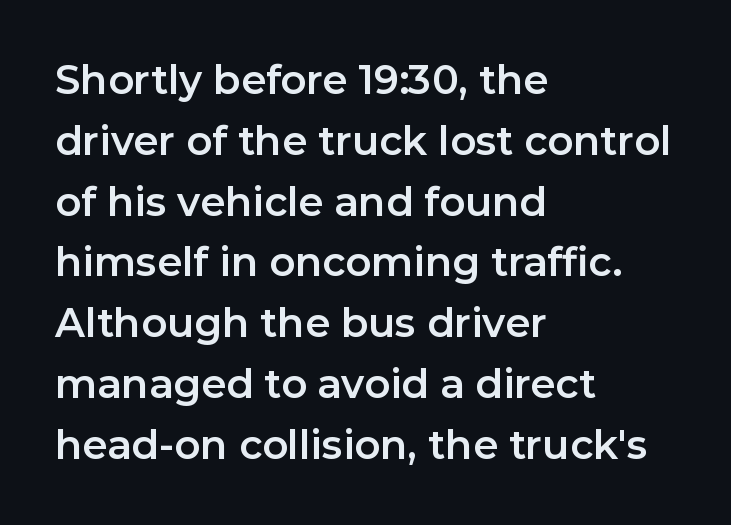
{"serif": "no", "italic": "no", "width": "normal", "stroke_contrast": "low", "x_height": "medium", "monospaced": "no", "underline": "no", "align": "left", "line_spacing": "normal", "line_spacing_ratio": 1.52, "letter_spacing": "normal", "letter_spacing_em": 0.0, "glyph_px": 40}
